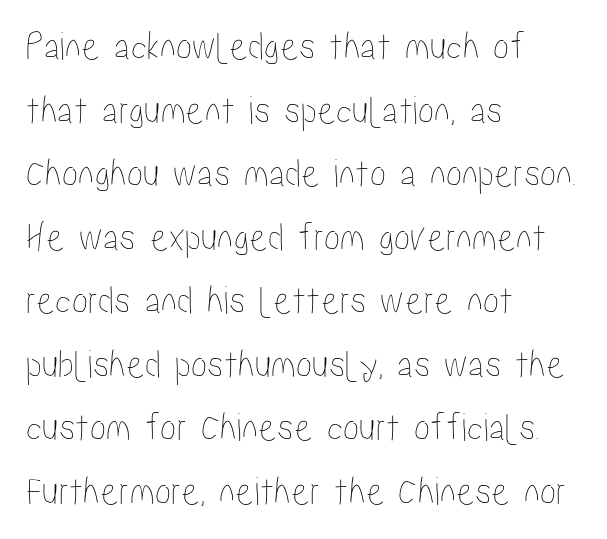
The image shows 41 px condensed type, upright; set left-aligned, normal line spacing (1.55x), normal letter spacing, not underlined; low stroke contrast and a medium x-height.
